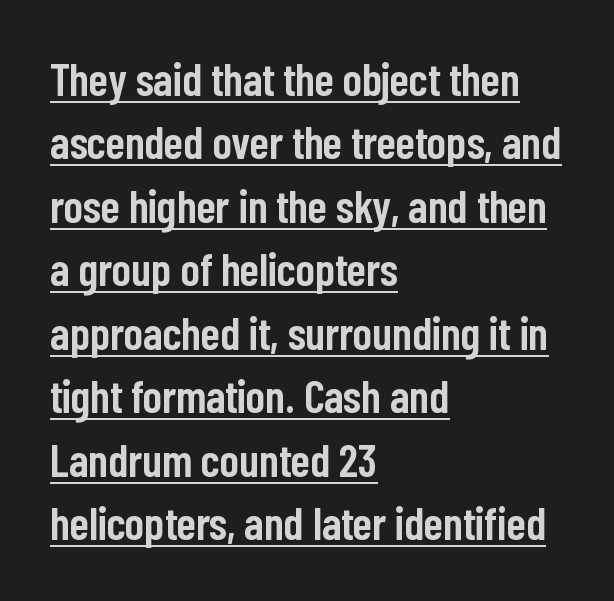
Q: Is the text bold? A: Semi-bold.
Q: Is the text italic (slanted)? A: No, it is upright.
Q: Is the typeface a serif or a sans-serif typeface? A: Sans-serif.
Q: Is the text underlined? A: Yes.
Q: How is the paragraph aligned? A: Left-aligned.
Q: Is the spacing between letters normal or unusually wide? A: Normal.
Q: Is the spacing between lines tight, normal or loose? A: Normal.
Q: Width (condensed, normal, or wide)? A: Condensed.
Q: Stroke contrast? A: Low.
Q: x-height? A: Medium.
Q: Monospaced? A: No.
